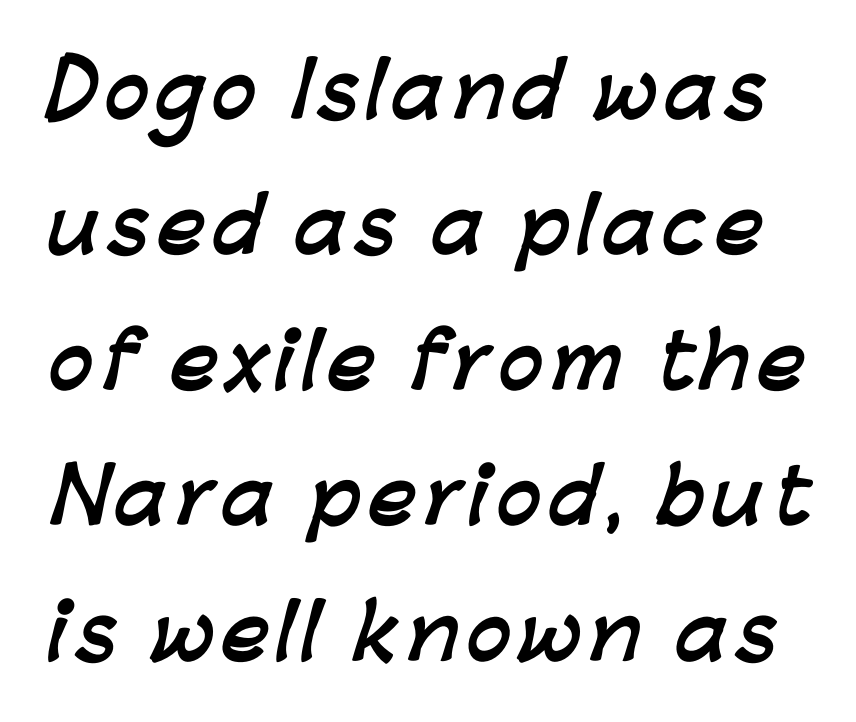
Q: Is the text bold? A: Yes.
Q: Is the typeface a serif or a sans-serif typeface? A: Sans-serif.
Q: Is the text underlined? A: No.
Q: Width (condensed, normal, or wide)? A: Normal.
Q: Stroke contrast? A: Low.
Q: x-height? A: Medium.
Q: Monospaced? A: No.
